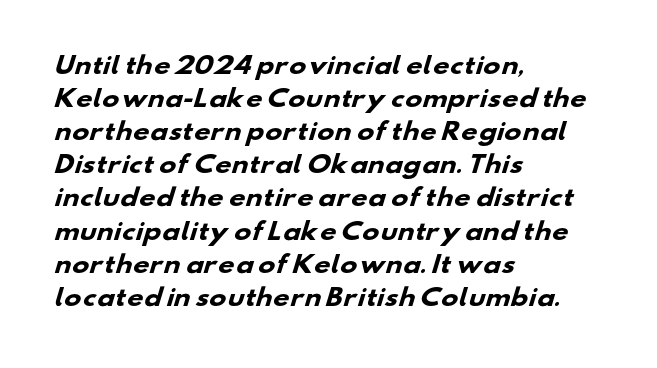
Bold? Absolutely — the strokes are thick and heavy. Descenders are the only things crossing below the line. The rows are spaced the way most documents space them. You could call the tracking neutral — neither tight nor loose.
